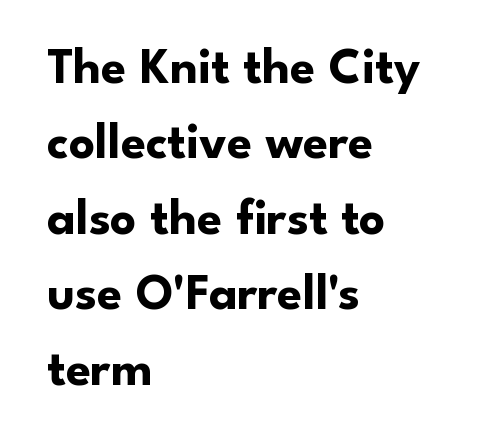
The line texture is even and compact thanks to regular tracking. Every row of glyphs begins at an identical x-position on the left. Compared with typical paragraphs, the rows here are spaced about the same. If you drew a line through each stem, it would be perfectly vertical.
